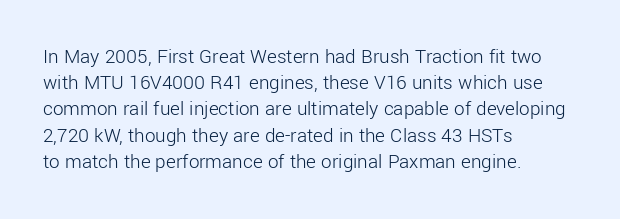
{"italic": "no", "bold": "no", "underline": "no", "align": "left", "line_spacing": "normal", "line_spacing_ratio": 1.25, "letter_spacing": "normal", "letter_spacing_em": 0.0, "glyph_px": 21}
